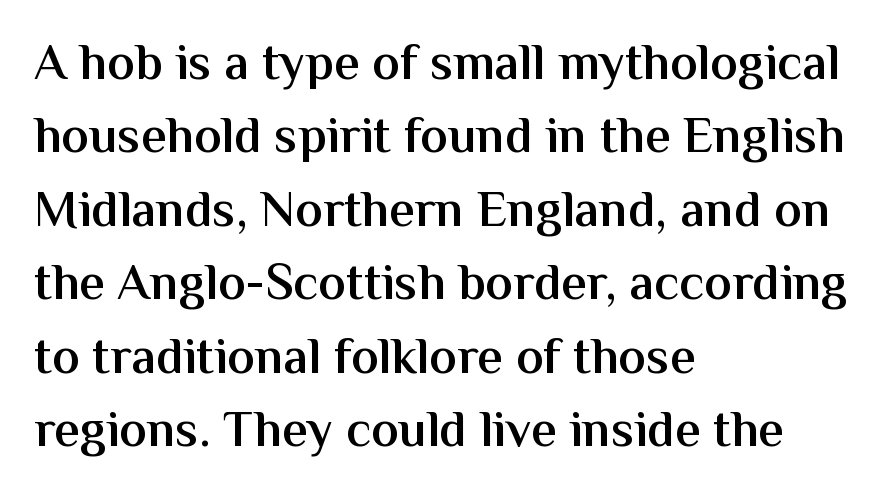
{"serif": "no", "italic": "no", "bold": "semi", "weight": "semibold", "width": "normal", "stroke_contrast": "medium", "x_height": "medium", "monospaced": "no", "underline": "no", "align": "left", "line_spacing": "normal", "line_spacing_ratio": 1.44, "letter_spacing": "normal", "letter_spacing_em": 0.0, "glyph_px": 51}
